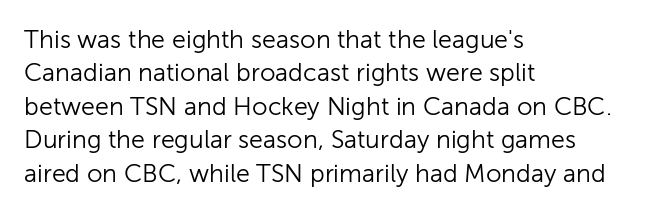
Notice how the stems are strictly vertical — no italics here. Clear beneath every line of the passage. Compared with typical paragraphs, the rows here are spaced about the same. The letters look calm and open, with moderate or lighter stems. Spacing between characters is what you'd get straight out of the box.
